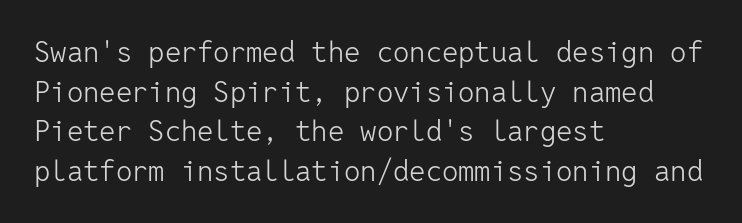
Summary of vertical rhythm: regular, with standard interline spacing. This sample uses a sans-serif face. The strip under each line holds only bare page. Tall strokes in this sample are plumb rather than angled. What stands out about the letter spacing? Nothing — it is the standard amount. Teacher's note: observe the even left margin — that is flush-left alignment.
